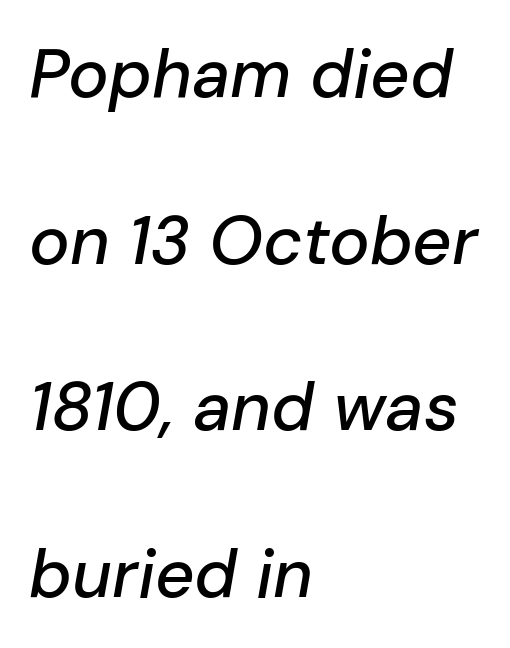
The image shows 68 px text type, italic (leaning right); set left-aligned, loose line spacing (2.45x), normal letter spacing, not underlined; low stroke contrast and a medium x-height.
